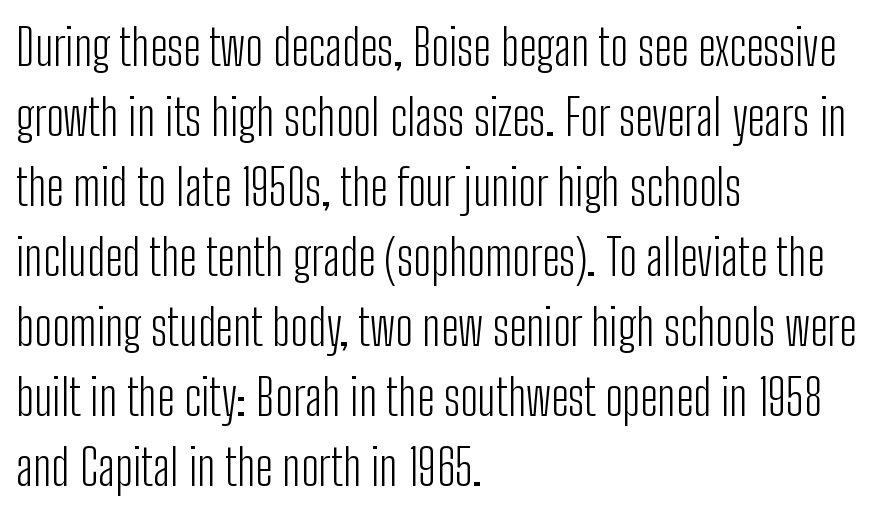
Summary of weight: not heavy and not bold. Beneath every word, the page is bare. Here the designer chose a conventional face with non-uniform glyph widths. Rendered with straight, roman letterforms. Unlike a traditional serif, this face leaves its strokes unadorned.
